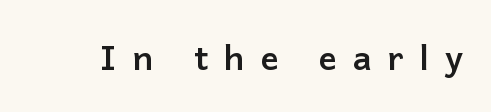
Grotesque or geometric, the face here clearly has no serifs. Character widths vary here, with narrow letters taking less room than wide ones. Lines of text with bare space underneath. Emphasis by weight is at full strength: bold.
